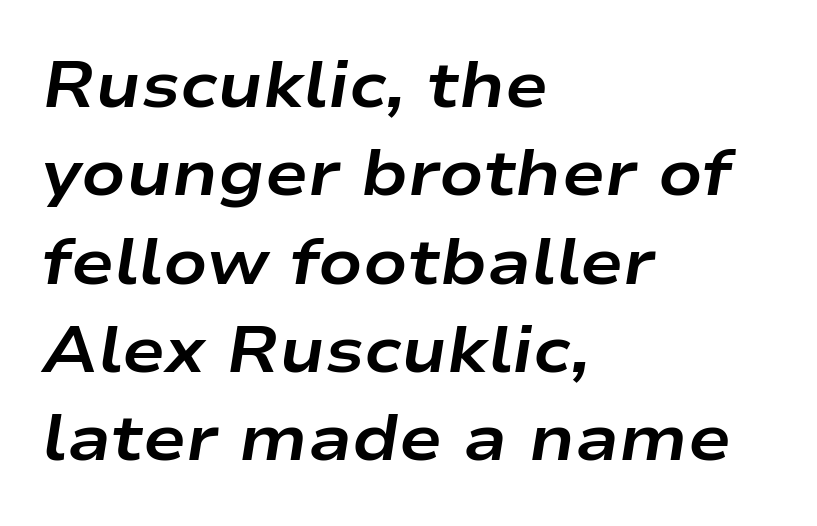
Q: Is the text bold? A: Yes.
Q: Is the text italic (slanted)? A: Yes, it leans right by about 9 degrees.
Q: Is the text underlined? A: No.
Q: How is the paragraph aligned? A: Left-aligned.
Q: Is the spacing between letters normal or unusually wide? A: Normal.
Q: Is the spacing between lines tight, normal or loose? A: Normal.
Q: Width (condensed, normal, or wide)? A: Wide.
Q: Stroke contrast? A: Low.
Q: x-height? A: Medium.
Q: Monospaced? A: No.
